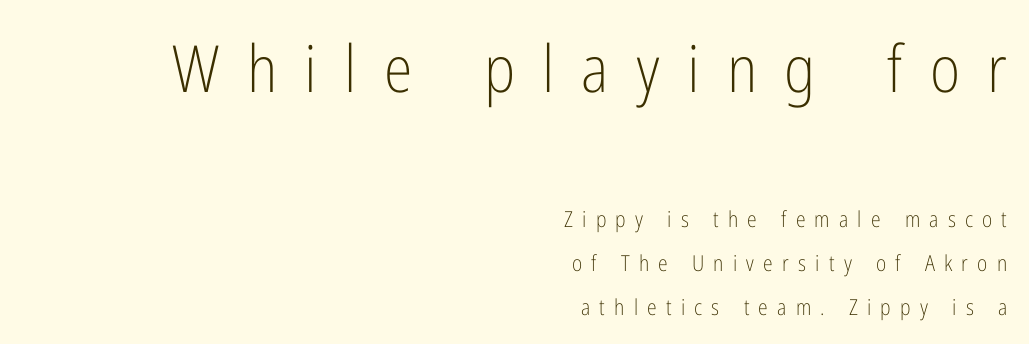
The typeface has the unassuming heft of standard copy or less. Line ends are locked; line starts wander. The designer dialed line spacing up above the default. You can tell it's not italic because the verticals are truly vertical. Honestly, there is no underline to notice here at all. Is this a fixed-width face? No — the glyphs have proportional, varying widths.
